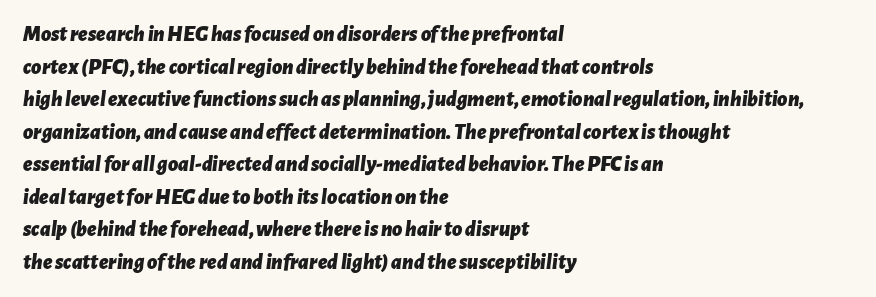
These lines sit exactly where default settings would place them. Check under the words: just untouched page. Compared with an ordinary text face, these strokes are far heavier — a full bold. Characters are canted at an angle relative to the baseline's perpendicular. The passage shown has conventional tracking throughout. Each line starts at the same left margin while the right side varies.
